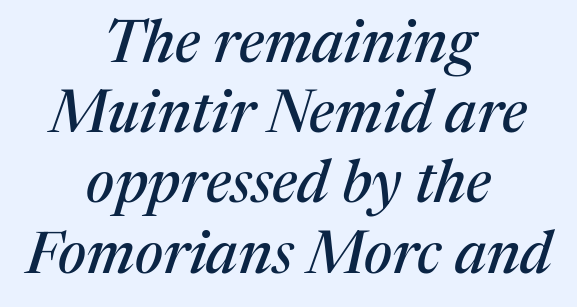
The image shows 59 px serif type, italic (leaning right); set centered, line spacing 1.19x, normal letter spacing, not underlined; medium stroke contrast and a medium x-height.
